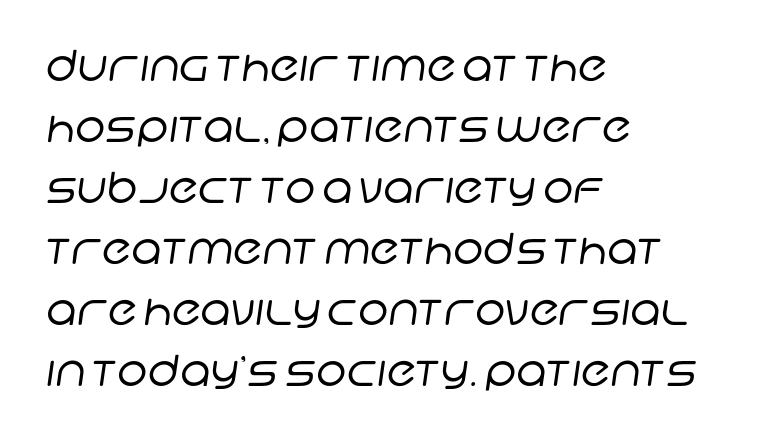
Is the block centered? No — it sits flush against the left margin. These lines are rendered in a variable-pitch font. Glyph-to-glyph distance matches everyday printed text. What's the leading like? Ordinary, nothing unusual. The designer went with a sans here, leaving each stem footless. Rule under the text: the space is simply empty.
